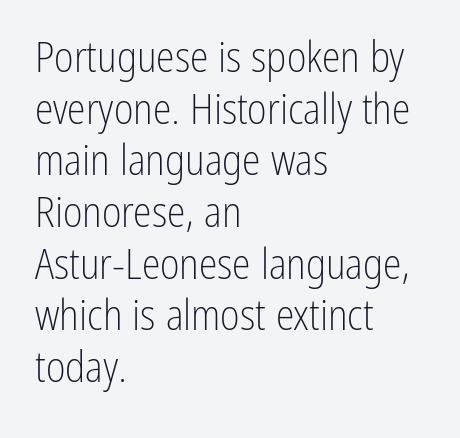
Where is the straight margin? On the left. Letters rest on an invisible, unmarked baseline. Serifs: no, the terminals of the letterforms are clean. The font sits on the lighter half of the weight spectrum, regular included. Vertical strokes here are truly vertical. Between one letter and the next there's only the usual sliver of space.
